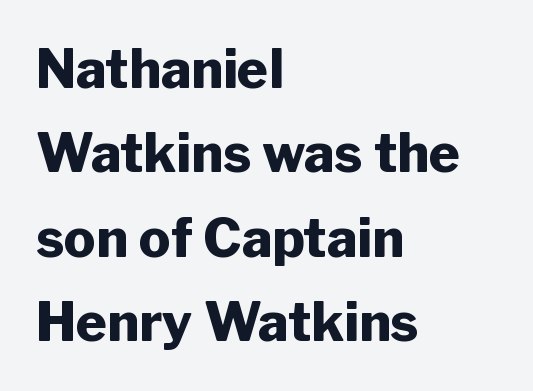
The image shows 53 px heavy sans-serif type, upright; set left-aligned, normal line spacing (1.59x), normal letter spacing, not underlined; low stroke contrast and a medium x-height.
